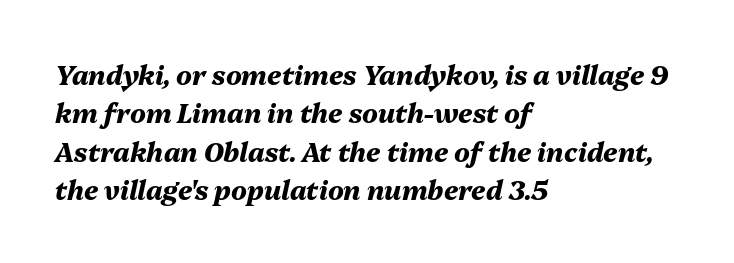
Caption: multi-line text, flush left, ragged right. Normally led — the rows are evenly, conventionally spaced. Look at the tracking — it's just the regular setting, nothing added. How heavy is the stroke? Heavy — this is a bold. Each row of text sits above clean, open space. Quick note: italic.
